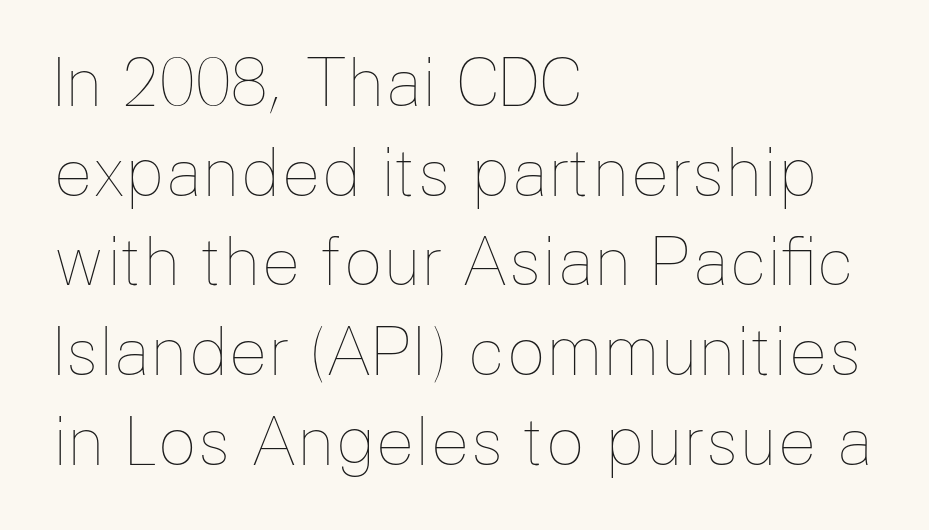
The image shows 65 px thin type, upright; set left-aligned, normal line spacing (1.38x), normal letter spacing, not underlined; low stroke contrast and a medium x-height.
